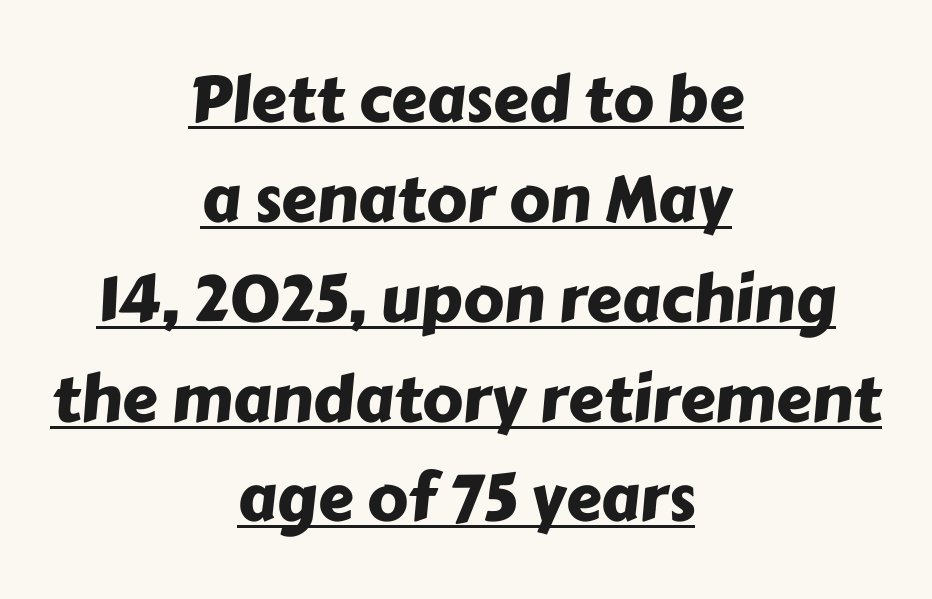
The image shows 64 px sans-serif type; set centered, normal line spacing (1.56x), normal letter spacing, underlined; low stroke contrast and a medium x-height.
